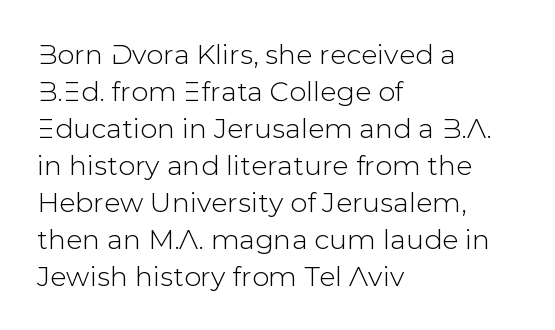
A typesetter would call this zero additional tracking. Notice how descenders clear the ascenders below comfortably — that's standard leading. Ordinary non-slanted type is in use. Letters rest on an invisible, unmarked baseline.
